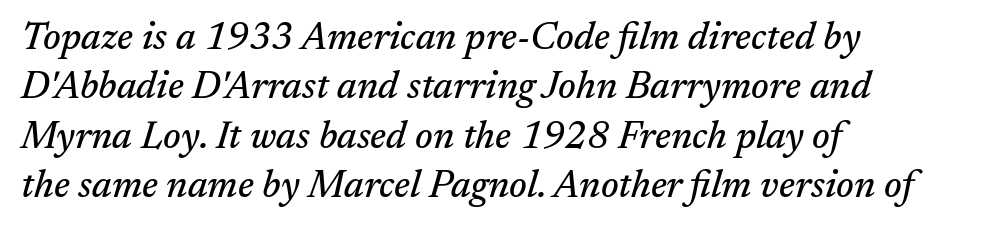
Q: Is the text italic (slanted)? A: Yes, it leans right by about 17 degrees.
Q: Is the typeface a serif or a sans-serif typeface? A: Serif.
Q: Is the text underlined? A: No.
Q: How is the paragraph aligned? A: Left-aligned.
Q: Is the spacing between letters normal or unusually wide? A: Normal.
Q: Is the spacing between lines tight, normal or loose? A: Normal.
Q: Width (condensed, normal, or wide)? A: Normal.
Q: Stroke contrast? A: Medium.
Q: x-height? A: Medium.
Q: Monospaced? A: No.
